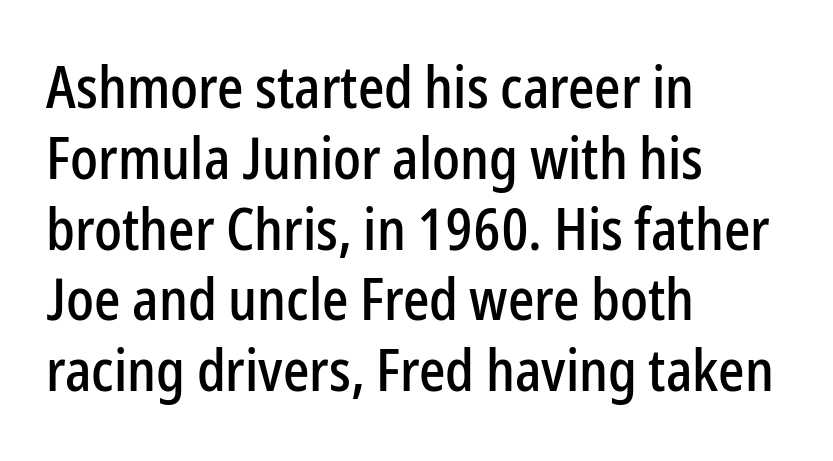
Q: Is the text italic (slanted)? A: No, it is upright.
Q: Is the typeface a serif or a sans-serif typeface? A: Sans-serif.
Q: Is the text underlined? A: No.
Q: How is the paragraph aligned? A: Left-aligned.
Q: Is the spacing between letters normal or unusually wide? A: Normal.
Q: Width (condensed, normal, or wide)? A: Condensed.
Q: Stroke contrast? A: Low.
Q: x-height? A: Medium.
Q: Monospaced? A: No.
